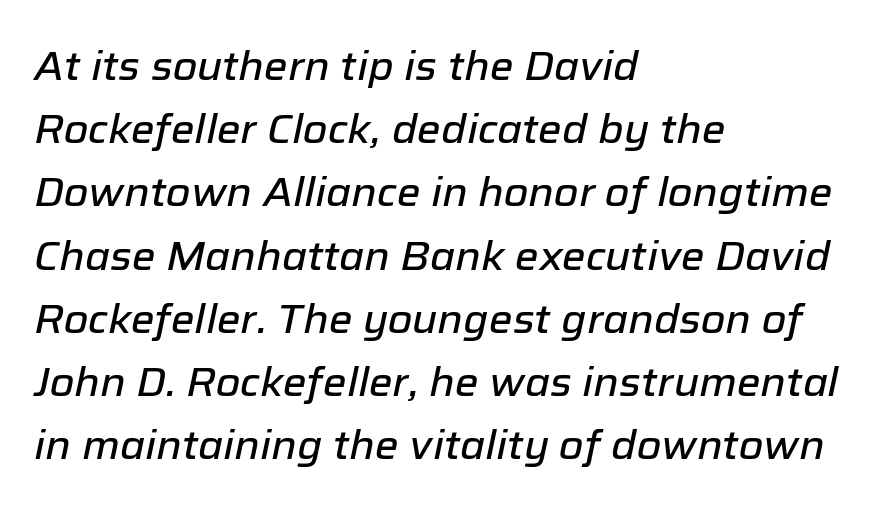
{"italic": "yes", "lean": "right", "slant_degrees": 12, "width": "normal", "stroke_contrast": "low", "x_height": "medium", "monospaced": "no", "underline": "no", "align": "left", "line_spacing": "normal", "line_spacing_ratio": 1.58, "letter_spacing": "normal", "letter_spacing_em": 0.0, "glyph_px": 40}
